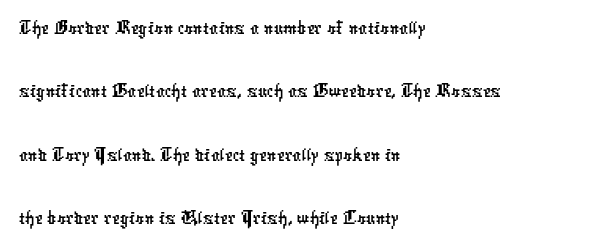
These lines are rendered in a variable-pitch font. The font family rendered here belongs to the sans-serif group. Compared with typical paragraphs, the rows here are spaced about the same. These lines stack with their left ends in a neat column. The space beneath each line is pristine and unruled.
